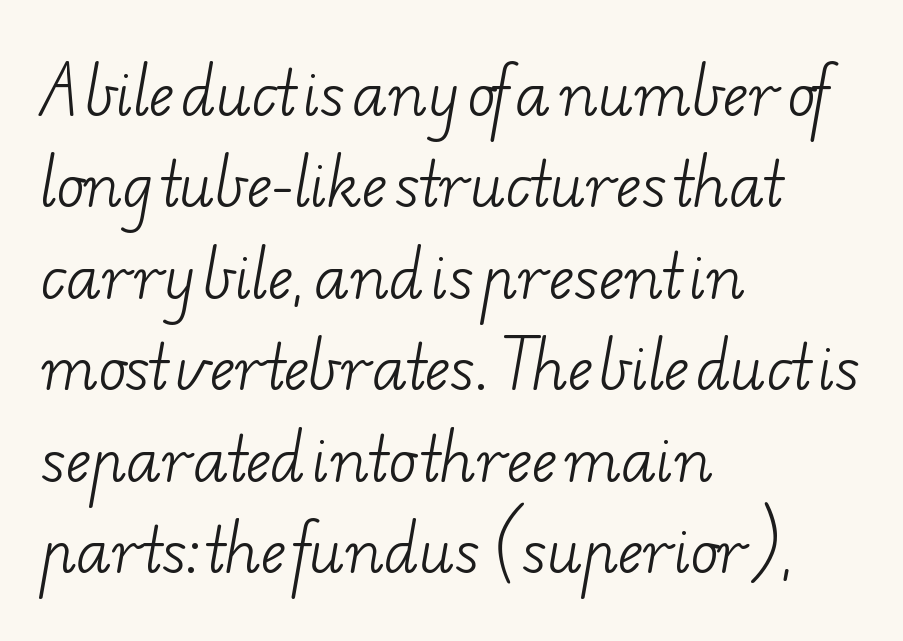
{"serif": "yes", "bold": "no", "weight": "light", "width": "wide", "stroke_contrast": "low", "x_height": "small", "monospaced": "no", "underline": "no", "align": "left", "line_spacing": "normal", "line_spacing_ratio": 1.55, "letter_spacing": "normal", "letter_spacing_em": 0.0, "glyph_px": 59}
